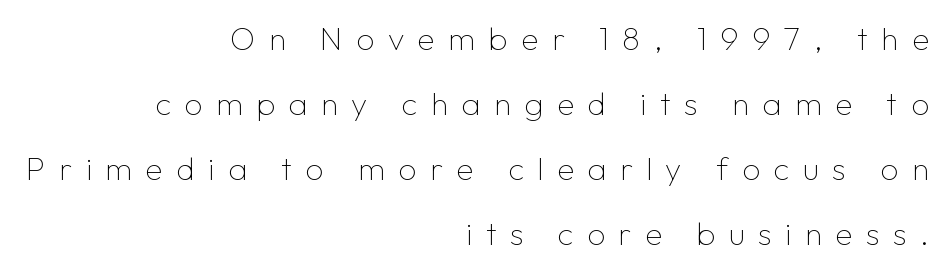
The image shows 32 px thin sans-serif type, upright; set right-aligned, loose line spacing (2.03x), unusually wide letter spacing (+0.42 em), not underlined; low stroke contrast and a medium x-height.
